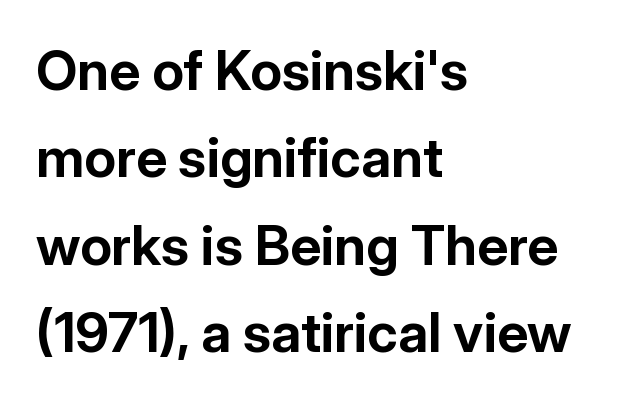
Q: Is the text bold? A: Yes.
Q: Is the text italic (slanted)? A: No, it is upright.
Q: Is the typeface a serif or a sans-serif typeface? A: Sans-serif.
Q: Is the text underlined? A: No.
Q: How is the paragraph aligned? A: Left-aligned.
Q: Is the spacing between letters normal or unusually wide? A: Normal.
Q: Is the spacing between lines tight, normal or loose? A: Normal.
Q: Width (condensed, normal, or wide)? A: Normal.
Q: Stroke contrast? A: Low.
Q: x-height? A: Medium.
Q: Monospaced? A: No.
